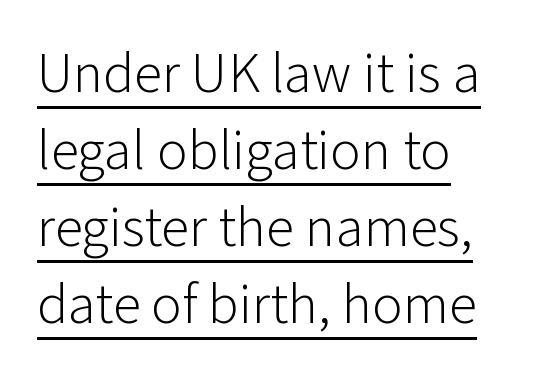
The image shows 57 px light sans-serif type, upright; set left-aligned, normal line spacing (1.35x), normal letter spacing, underlined; low stroke contrast and a medium x-height.
